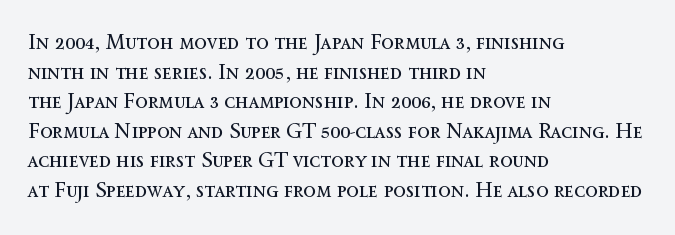
Q: Is the text bold? A: No.
Q: Is the text italic (slanted)? A: No, it is upright.
Q: Is the text underlined? A: No.
Q: How is the paragraph aligned? A: Left-aligned.
Q: Is the spacing between letters normal or unusually wide? A: Normal.
Q: Is the spacing between lines tight, normal or loose? A: Normal.
